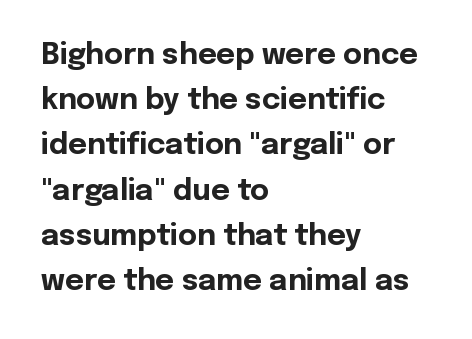
Alignment: flush left. Has an underline been added? It has not. A typesetter would call this leading conventional body-copy spacing. The face used here is a sans, in the tradition of grotesques and geometrics. Look at the stroke-to-counter ratio: heavy, a bold. This sample uses plain, unmodified letter spacing.
